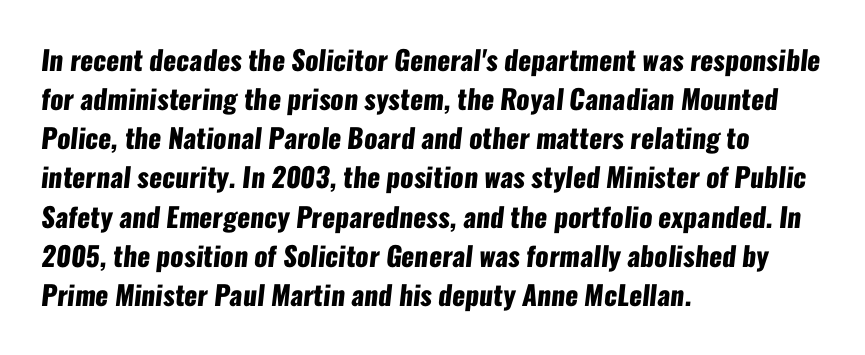
In terms of leading, this rendering sits right in the middle. Has an underline been added? It has not. In terms of weight, the rendering is a true, heavy bold. Each word holds together tightly as a unit, with standard inter-letter gaps.
